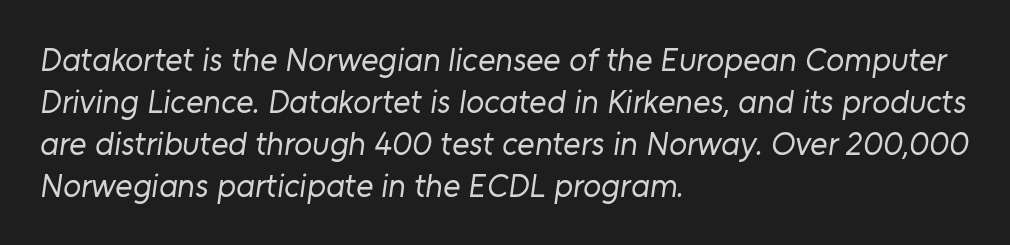
Q: Is the text bold? A: No.
Q: Is the typeface a serif or a sans-serif typeface? A: Sans-serif.
Q: Is the text underlined? A: No.
Q: How is the paragraph aligned? A: Left-aligned.
Q: Is the spacing between letters normal or unusually wide? A: Normal.
Q: Is the spacing between lines tight, normal or loose? A: Normal.
Q: Width (condensed, normal, or wide)? A: Normal.
Q: Stroke contrast? A: Low.
Q: x-height? A: Medium.
Q: Monospaced? A: No.
